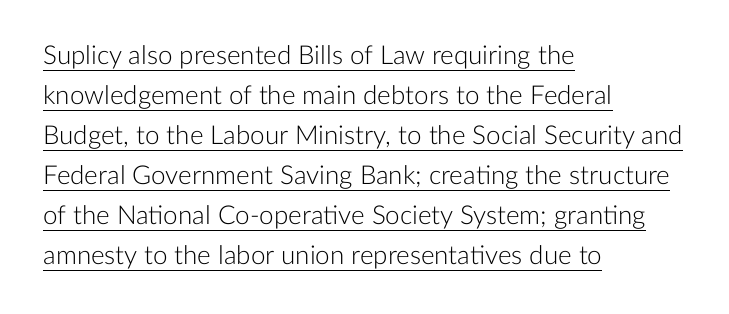
Q: Is the text bold? A: No.
Q: Is the text italic (slanted)? A: No, it is upright.
Q: Is the text underlined? A: Yes.
Q: How is the paragraph aligned? A: Left-aligned.
Q: Is the spacing between letters normal or unusually wide? A: Normal.
Q: Is the spacing between lines tight, normal or loose? A: Normal.
